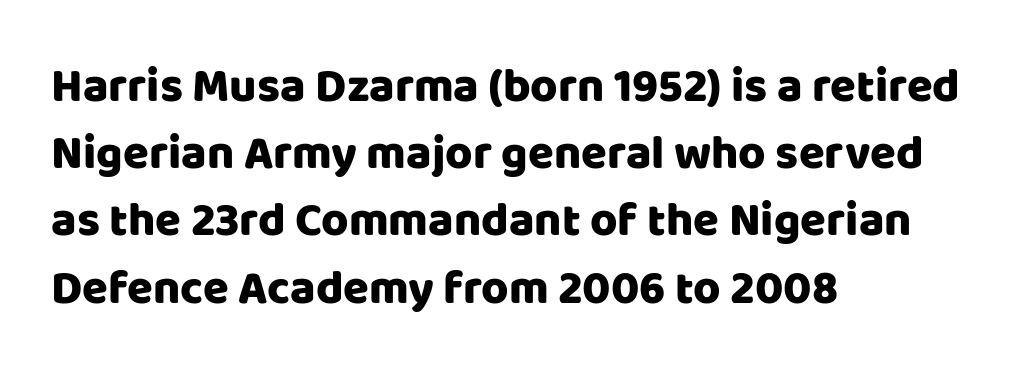
Italic: no, the glyphs are upright roman. Interline gaps are of average width in this sample. The line texture is even and compact thanks to regular tracking. Looks like regular typesetting: each glyph gets only the width it needs.
